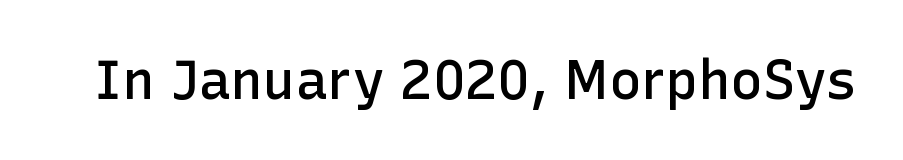
Proportional: the letters do not fall into vertical columns. How heavy is the stroke? Medium-heavy — a semibold, shy of bold. Are there feet on the stems? There aren't — it's a sans. The lettering holds an erect, upright posture throughout. Standard letterfit; no display-style spreading of the glyphs.
